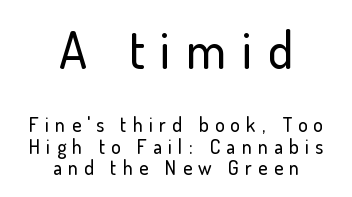
Q: Is the text italic (slanted)? A: No, it is upright.
Q: Is the typeface a serif or a sans-serif typeface? A: Sans-serif.
Q: Is the text underlined? A: No.
Q: How is the paragraph aligned? A: Centered.
Q: Is the spacing between letters normal or unusually wide? A: Unusually wide.
Q: Is the spacing between lines tight, normal or loose? A: Tight.
Q: Which block of text is set in a larger size, the first (top) or the second (bottom)? A: The first (top) one.
Q: Width (condensed, normal, or wide)? A: Normal.
Q: Stroke contrast? A: Low.
Q: x-height? A: Small.
Q: Monospaced? A: No.
